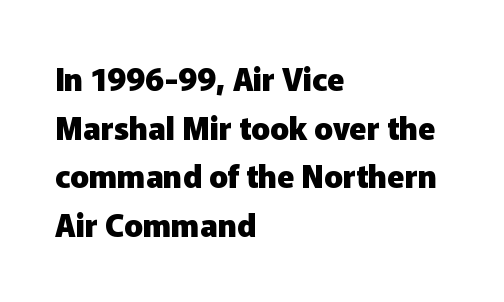
The image shows 31 px heavy sans-serif type, upright; set left-aligned, normal line spacing (1.57x), normal letter spacing, not underlined; low stroke contrast and a medium x-height.
